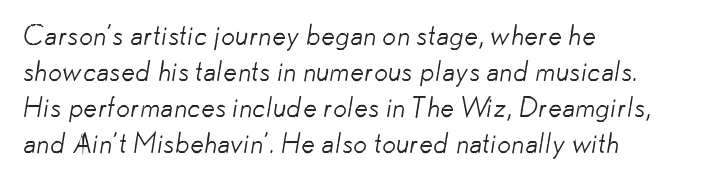
The image shows 28 px light sans-serif type; set left-aligned, normal line spacing (1.28x), normal letter spacing, not underlined; low stroke contrast and a small x-height.
